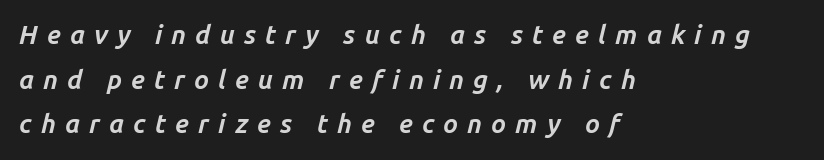
{"italic": "yes", "lean": "right", "slant_degrees": 14, "bold": "yes", "underline": "no", "align": "left", "line_spacing_ratio": 1.72, "letter_spacing": "wide", "letter_spacing_em": 0.35, "glyph_px": 26}
